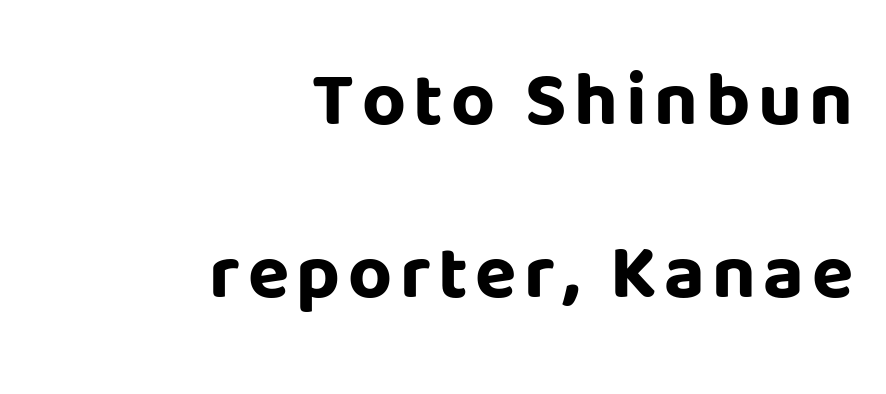
Q: Is the text bold? A: Yes.
Q: Is the text italic (slanted)? A: No, it is upright.
Q: Is the typeface a serif or a sans-serif typeface? A: Sans-serif.
Q: Is the text underlined? A: No.
Q: How is the paragraph aligned? A: Right-aligned.
Q: Is the spacing between lines tight, normal or loose? A: Loose.
Q: Width (condensed, normal, or wide)? A: Normal.
Q: Stroke contrast? A: Low.
Q: x-height? A: Large.
Q: Monospaced? A: No.
